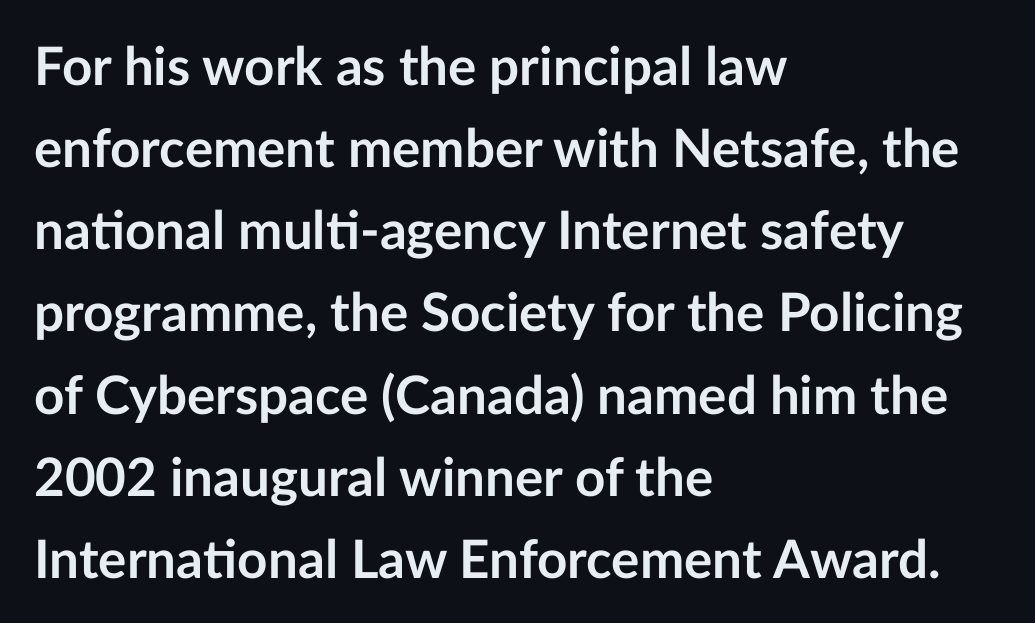
{"serif": "no", "italic": "no", "bold": "yes", "weight": "semibold", "width": "normal", "stroke_contrast": "low", "x_height": "medium", "monospaced": "no", "underline": "no", "align": "left", "line_spacing": "normal", "line_spacing_ratio": 1.55, "letter_spacing": "normal", "letter_spacing_em": 0.0, "glyph_px": 53}
